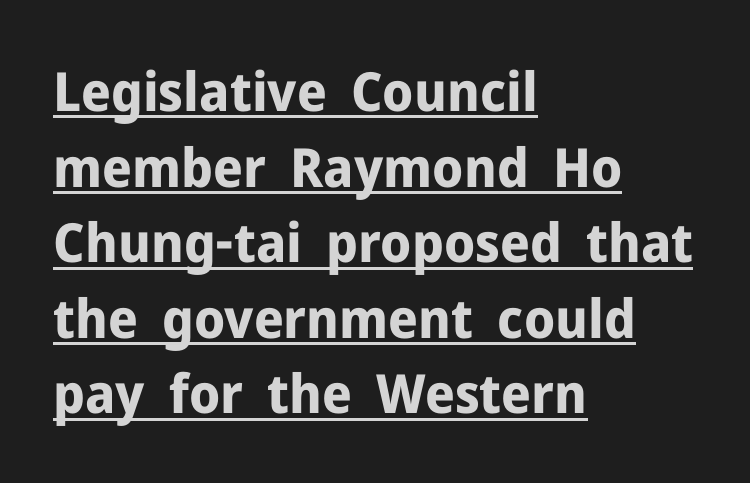
Q: Is the text bold? A: Yes.
Q: Is the text italic (slanted)? A: No, it is upright.
Q: Is the typeface a serif or a sans-serif typeface? A: Sans-serif.
Q: Is the text underlined? A: Yes.
Q: How is the paragraph aligned? A: Left-aligned.
Q: Is the spacing between letters normal or unusually wide? A: Normal.
Q: Is the spacing between lines tight, normal or loose? A: Normal.
Q: Width (condensed, normal, or wide)? A: Normal.
Q: Stroke contrast? A: Low.
Q: x-height? A: Medium.
Q: Monospaced? A: No.
